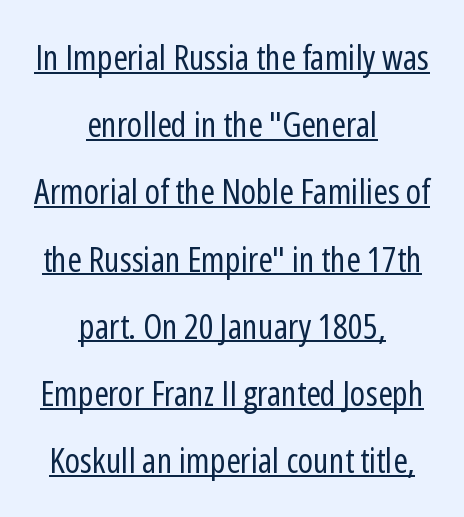
Q: Is the text bold? A: No.
Q: Is the text italic (slanted)? A: No, it is upright.
Q: Is the typeface a serif or a sans-serif typeface? A: Sans-serif.
Q: Is the text underlined? A: Yes.
Q: How is the paragraph aligned? A: Centered.
Q: Is the spacing between letters normal or unusually wide? A: Normal.
Q: Is the spacing between lines tight, normal or loose? A: Loose.
Q: Width (condensed, normal, or wide)? A: Condensed.
Q: Stroke contrast? A: Low.
Q: x-height? A: Medium.
Q: Monospaced? A: No.
